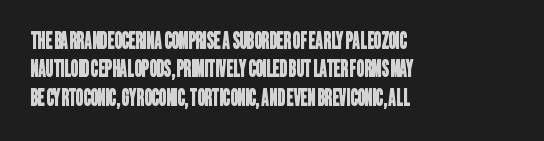
The image shows 23 px text type; set left-aligned, line spacing 1.23x, normal letter spacing, not underlined.
